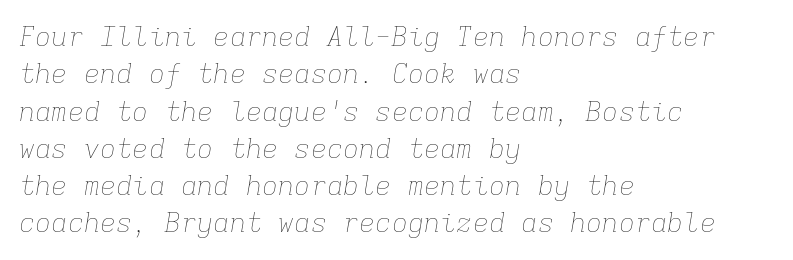
What's the leading like? Ordinary, nothing unusual. Reading down the block, your eye returns to a fixed left position each line. Tracking value appears to be zero — textbook default spacing. Stems and bowls with no extra thickness — not bold. Type without underlining.
